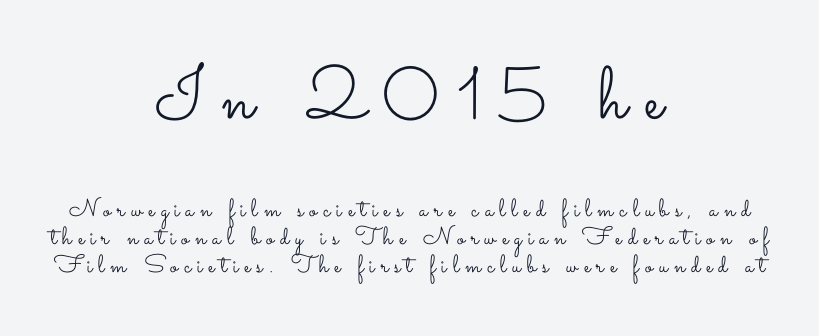
The image shows 74 px light, wide type; set centered, tight line spacing (1.13x), unusually wide letter spacing (+0.24 em), not underlined; the first (top) block is 2.96x larger; low stroke contrast and a small x-height.
